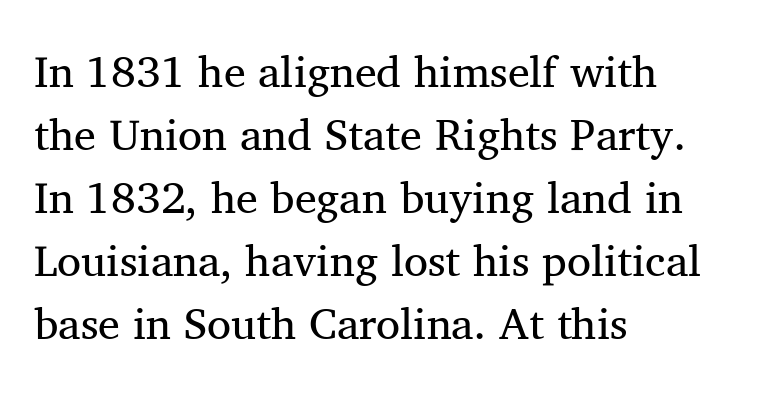
Q: Is the text bold? A: No.
Q: Is the text italic (slanted)? A: No, it is upright.
Q: Is the typeface a serif or a sans-serif typeface? A: Serif.
Q: Is the text underlined? A: No.
Q: How is the paragraph aligned? A: Left-aligned.
Q: Is the spacing between letters normal or unusually wide? A: Normal.
Q: Is the spacing between lines tight, normal or loose? A: Normal.
Q: Width (condensed, normal, or wide)? A: Normal.
Q: Stroke contrast? A: Medium.
Q: x-height? A: Medium.
Q: Monospaced? A: No.
